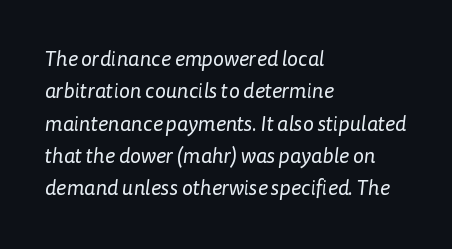
Q: Is the text bold? A: No.
Q: Is the text underlined? A: No.
Q: How is the paragraph aligned? A: Left-aligned.
Q: Is the spacing between letters normal or unusually wide? A: Normal.
Q: Is the spacing between lines tight, normal or loose? A: Normal.
